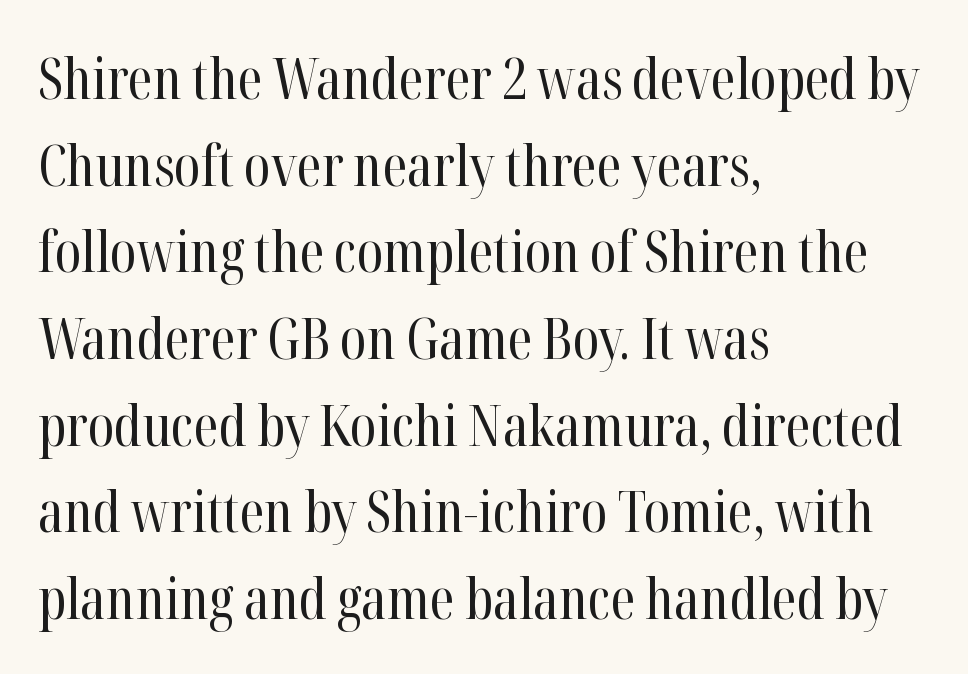
Q: Is the text bold? A: No.
Q: Is the text italic (slanted)? A: No, it is upright.
Q: Is the typeface a serif or a sans-serif typeface? A: Serif.
Q: Is the text underlined? A: No.
Q: How is the paragraph aligned? A: Left-aligned.
Q: Is the spacing between letters normal or unusually wide? A: Normal.
Q: Is the spacing between lines tight, normal or loose? A: Normal.
Q: Width (condensed, normal, or wide)? A: Condensed.
Q: Stroke contrast? A: High.
Q: x-height? A: Medium.
Q: Monospaced? A: No.
